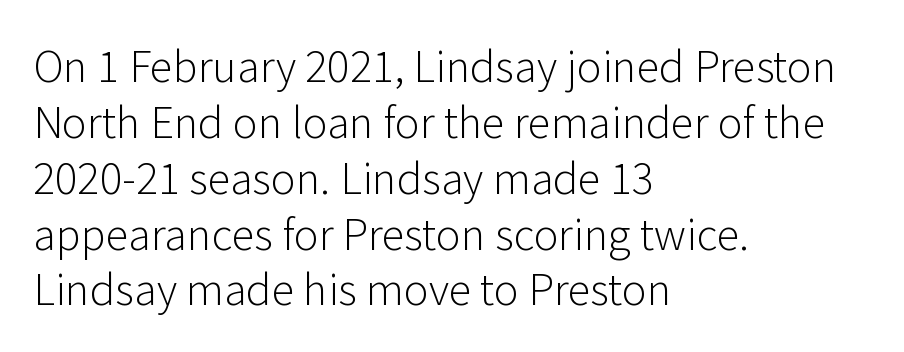
There is no visible air inserted between adjacent glyphs. Unlike italic type, these characters show no tilt at all. The rendering shows plain stroke endings on the letterforms — a sans-serif design. Reading down the block, your eye returns to a fixed left position each line.
